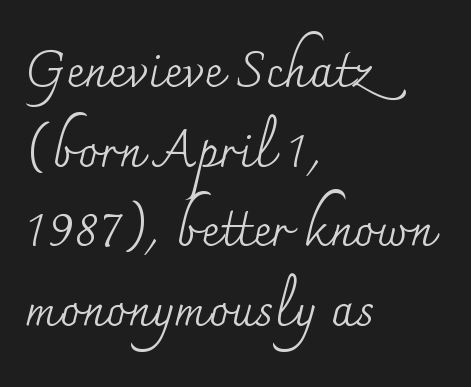
Q: Is the text bold? A: No.
Q: Is the text italic (slanted)? A: Yes.
Q: Is the typeface a serif or a sans-serif typeface? A: Serif.
Q: Is the text underlined? A: No.
Q: How is the paragraph aligned? A: Left-aligned.
Q: Is the spacing between letters normal or unusually wide? A: Normal.
Q: Is the spacing between lines tight, normal or loose? A: Normal.
Q: Width (condensed, normal, or wide)? A: Normal.
Q: Stroke contrast? A: Medium.
Q: x-height? A: Small.
Q: Monospaced? A: No.
